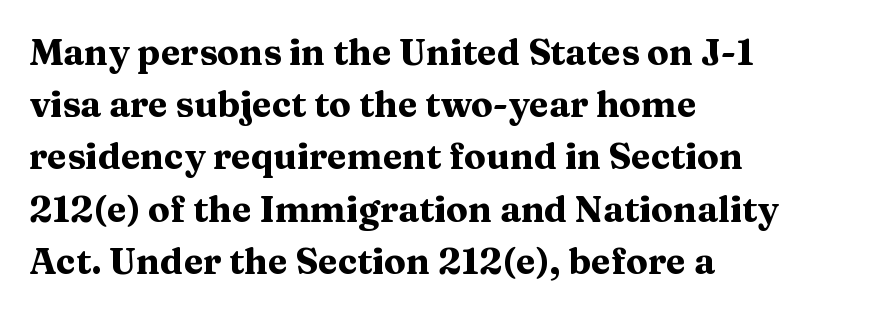
{"serif": "yes", "italic": "no", "bold": "yes", "weight": "heavy", "width": "wide", "stroke_contrast": "medium", "x_height": "medium", "monospaced": "no", "underline": "no", "align": "left", "line_spacing": "normal", "line_spacing_ratio": 1.45, "letter_spacing": "normal", "letter_spacing_em": 0.0, "glyph_px": 36}
